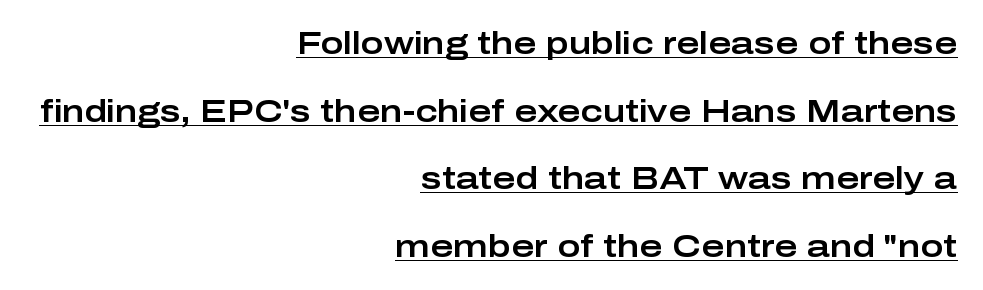
The image shows 31 px wide sans-serif type, upright; set right-aligned, loose line spacing (2.18x), normal letter spacing, underlined; low stroke contrast and a medium x-height.
